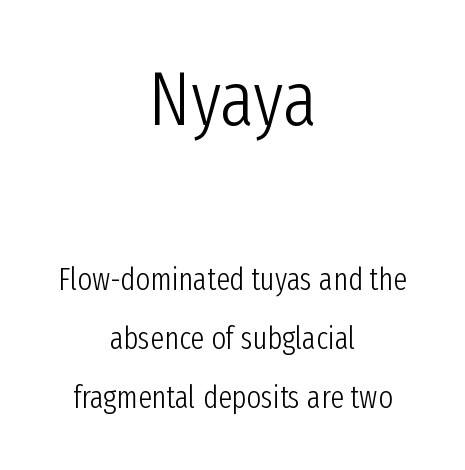
The image shows 77 px light, condensed sans-serif type, upright; set centered, loose line spacing (1.9x), normal letter spacing, not underlined; the first (top) block is 2.48x larger; low stroke contrast and a medium x-height.
